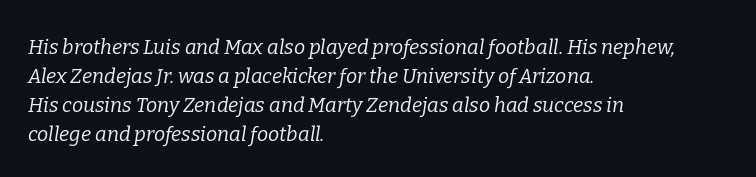
The image shows 20 px text type, italic (leaning right); set left-aligned, normal line spacing (1.45x), normal letter spacing, not underlined.
